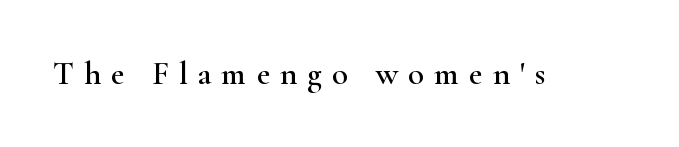
{"serif": "yes", "italic": "no", "width": "wide", "stroke_contrast": "high", "x_height": "small", "monospaced": "no", "underline": "no", "letter_spacing": "wide", "letter_spacing_em": 0.3, "glyph_px": 33}
